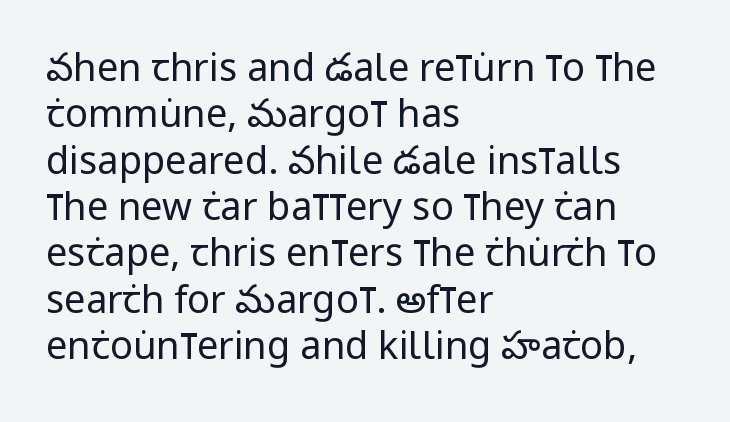
The image shows 38 px regular-weight, condensed sans-serif type, upright; set left-aligned, line spacing 1.22x, normal letter spacing, not underlined; low stroke contrast and a large x-height.
